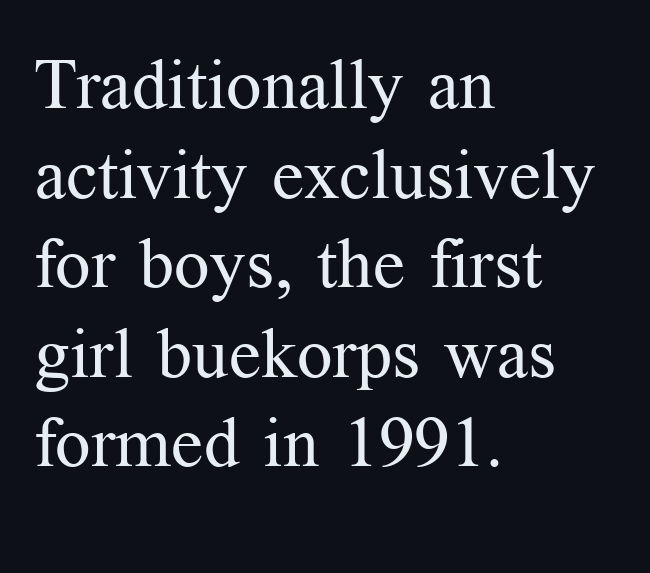
The image shows 70 px regular-weight serif type, upright; set left-aligned, normal line spacing (1.28x), normal letter spacing, not underlined; medium stroke contrast and a medium x-height.
